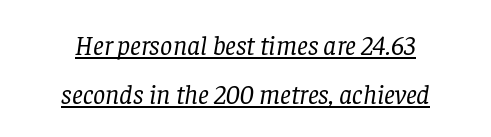
The typeface has the unassuming heft of standard copy or less. The rendering positions every line midway between the sides. Is there an underline? Yes — a line sits under the letters. Does the lettering tilt? It does — this is italic. The tracking reads as untouched default to a designer's eye.
